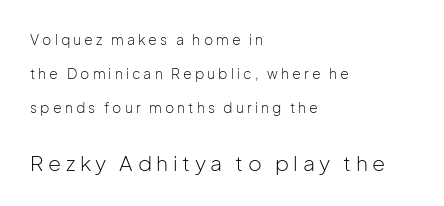
Each stroke keeps to a modest, everyday thickness or less. Larger block? The one below; the one above is distinctly smaller. Upright lettering throughout. Line starts are locked; line ends wander. Check the space under the baseline: it is left empty. The line texture is sparse and dotted thanks to wide tracking.
